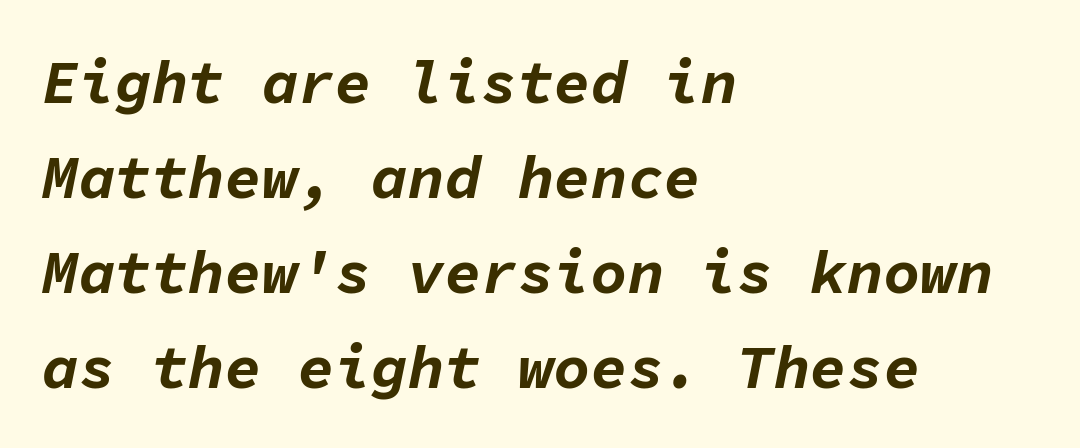
{"italic": "yes", "lean": "right", "slant_degrees": 11, "bold": "yes", "weight": "bold", "width": "normal", "stroke_contrast": "low", "x_height": "medium", "monospaced": "yes", "underline": "no", "align": "left", "line_spacing": "normal", "line_spacing_ratio": 1.56, "letter_spacing": "normal", "letter_spacing_em": 0.0, "glyph_px": 61}
